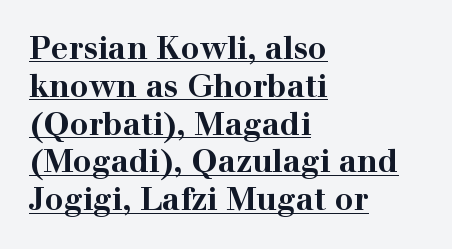
Look at the bottom of the vertical strokes: they flare into serifs here. Proportional: the letters do not fall into vertical columns. The setting favours the left margin, as ordinary paragraphs usually do. Every word sits above its own underline. The letters are bold, with thick, heavy strokes. Caption: standard tracking, unaltered.
